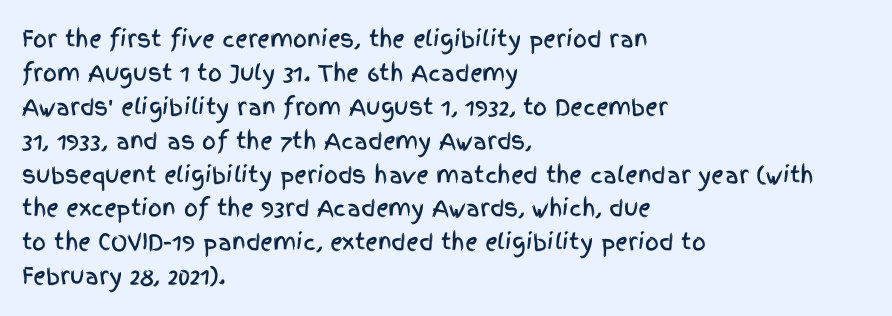
Inter-character spacing is left at the font's built-in metrics. A bare baseline throughout the passage. The typography opts for an upright posture over an oblique one. Casual observation: everything's shoved over to the left.
